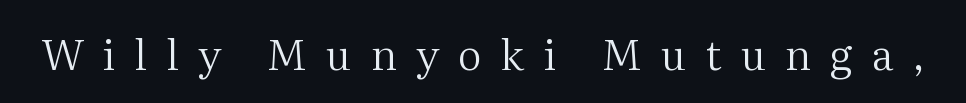
{"serif": "yes", "italic": "no", "bold": "no", "weight": "regular", "width": "normal", "stroke_contrast": "medium", "x_height": "medium", "monospaced": "no", "underline": "no", "letter_spacing": "wide", "letter_spacing_em": 0.45, "glyph_px": 42}
